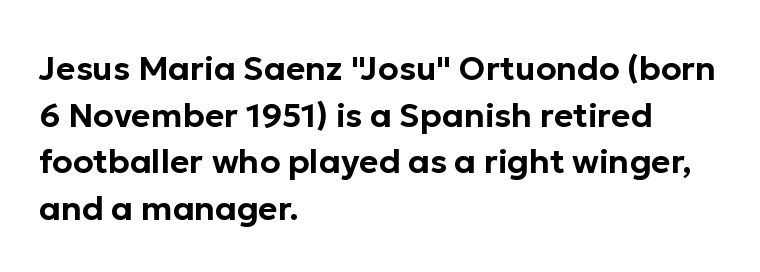
The image shows 33 px sans-serif type, upright; set left-aligned, normal line spacing (1.41x), normal letter spacing, not underlined; low stroke contrast and a medium x-height.
